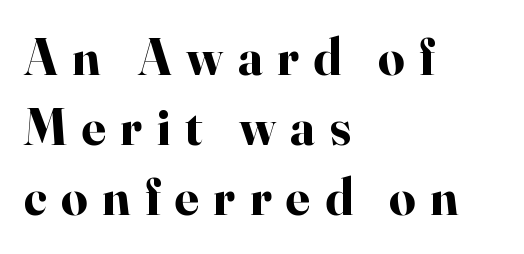
Q: Is the text bold? A: Yes.
Q: Is the text italic (slanted)? A: No, it is upright.
Q: Is the typeface a serif or a sans-serif typeface? A: Serif.
Q: Is the text underlined? A: No.
Q: How is the paragraph aligned? A: Left-aligned.
Q: Is the spacing between letters normal or unusually wide? A: Unusually wide.
Q: Is the spacing between lines tight, normal or loose? A: Normal.
Q: Width (condensed, normal, or wide)? A: Normal.
Q: Stroke contrast? A: High.
Q: x-height? A: Small.
Q: Monospaced? A: No.
